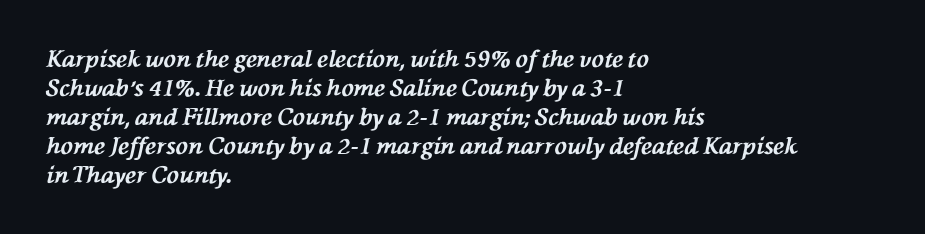
The image shows 23 px bold type, italic (leaning left); set left-aligned, normal line spacing (1.26x), normal letter spacing, not underlined.
